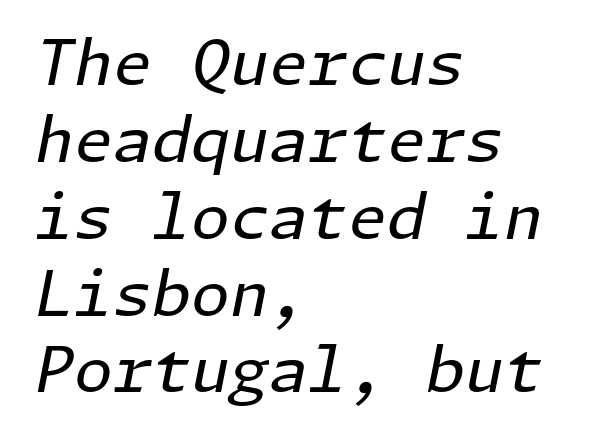
{"italic": "yes", "lean": "right", "slant_degrees": 11, "bold": "no", "weight": "regular", "width": "normal", "stroke_contrast": "low", "x_height": "medium", "underline": "no", "align": "left", "line_spacing_ratio": 1.22, "letter_spacing": "normal", "letter_spacing_em": 0.0, "glyph_px": 63}
